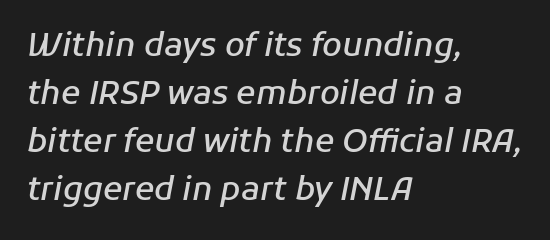
Q: Is the text bold? A: Semi-bold.
Q: Is the text italic (slanted)? A: Yes, it leans right by about 11 degrees.
Q: Is the text underlined? A: No.
Q: How is the paragraph aligned? A: Left-aligned.
Q: Is the spacing between letters normal or unusually wide? A: Normal.
Q: Is the spacing between lines tight, normal or loose? A: Normal.
Q: Width (condensed, normal, or wide)? A: Normal.
Q: Stroke contrast? A: Low.
Q: x-height? A: Medium.
Q: Monospaced? A: No.
